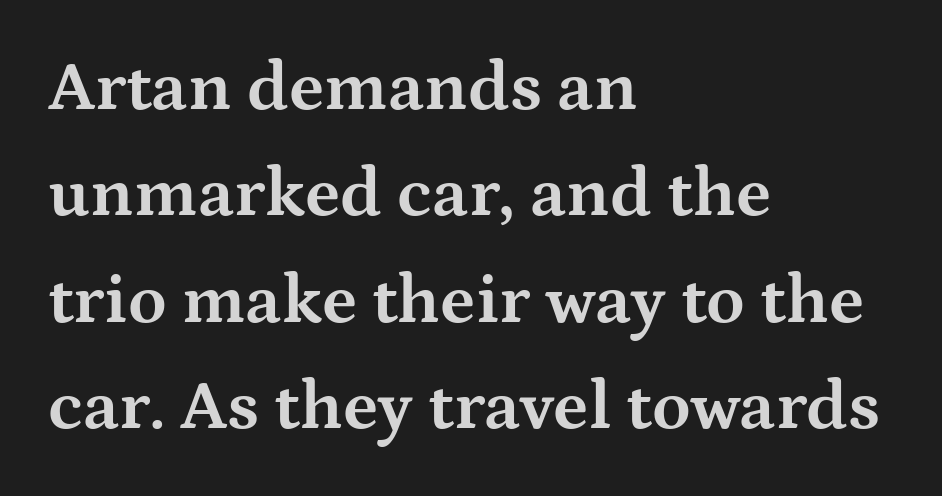
Q: Is the text bold? A: Yes.
Q: Is the text italic (slanted)? A: No, it is upright.
Q: Is the typeface a serif or a sans-serif typeface? A: Serif.
Q: Is the text underlined? A: No.
Q: How is the paragraph aligned? A: Left-aligned.
Q: Is the spacing between letters normal or unusually wide? A: Normal.
Q: Is the spacing between lines tight, normal or loose? A: Normal.
Q: Width (condensed, normal, or wide)? A: Wide.
Q: Stroke contrast? A: Medium.
Q: x-height? A: Medium.
Q: Monospaced? A: No.
